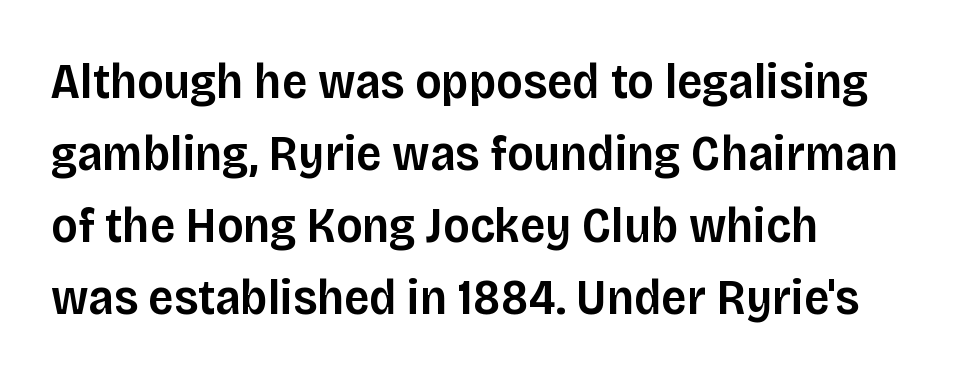
Q: Is the text bold? A: Semi-bold.
Q: Is the text italic (slanted)? A: No, it is upright.
Q: Is the typeface a serif or a sans-serif typeface? A: Sans-serif.
Q: Is the text underlined? A: No.
Q: How is the paragraph aligned? A: Left-aligned.
Q: Is the spacing between letters normal or unusually wide? A: Normal.
Q: Is the spacing between lines tight, normal or loose? A: Normal.
Q: Width (condensed, normal, or wide)? A: Normal.
Q: Stroke contrast? A: Low.
Q: x-height? A: Large.
Q: Monospaced? A: No.
